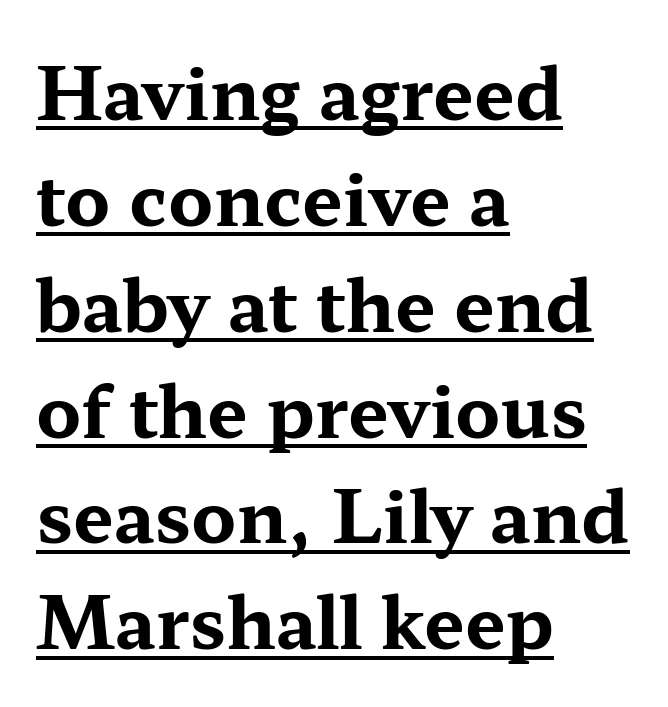
Q: Is the text bold? A: Yes.
Q: Is the text italic (slanted)? A: No, it is upright.
Q: Is the typeface a serif or a sans-serif typeface? A: Serif.
Q: Is the text underlined? A: Yes.
Q: How is the paragraph aligned? A: Left-aligned.
Q: Is the spacing between letters normal or unusually wide? A: Normal.
Q: Is the spacing between lines tight, normal or loose? A: Normal.
Q: Width (condensed, normal, or wide)? A: Wide.
Q: Stroke contrast? A: Medium.
Q: x-height? A: Medium.
Q: Monospaced? A: No.
